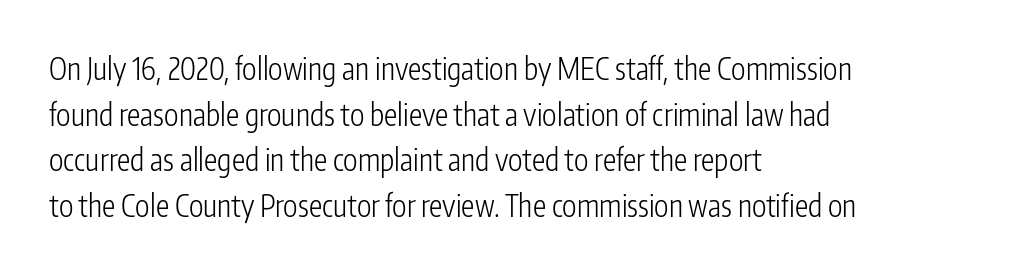
Character widths vary here, with narrow letters taking less room than wide ones. In terms of letterspacing, this is plain default setting. This is not heavy type; no bold has been used. The paragraph shown leans on its left margin. A typesetter would call this leading conventional body-copy spacing.
